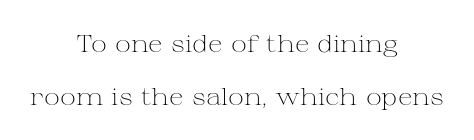
Q: Is the text bold? A: No.
Q: Is the text italic (slanted)? A: No, it is upright.
Q: Is the text underlined? A: No.
Q: How is the paragraph aligned? A: Centered.
Q: Is the spacing between letters normal or unusually wide? A: Normal.
Q: Is the spacing between lines tight, normal or loose? A: Loose.
